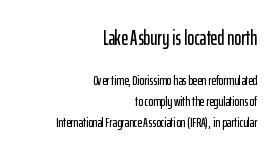
The image shows 21 px text type, upright; set right-aligned, normal line spacing (1.49x), normal letter spacing, not underlined; the first (top) block is 1.5x larger.
